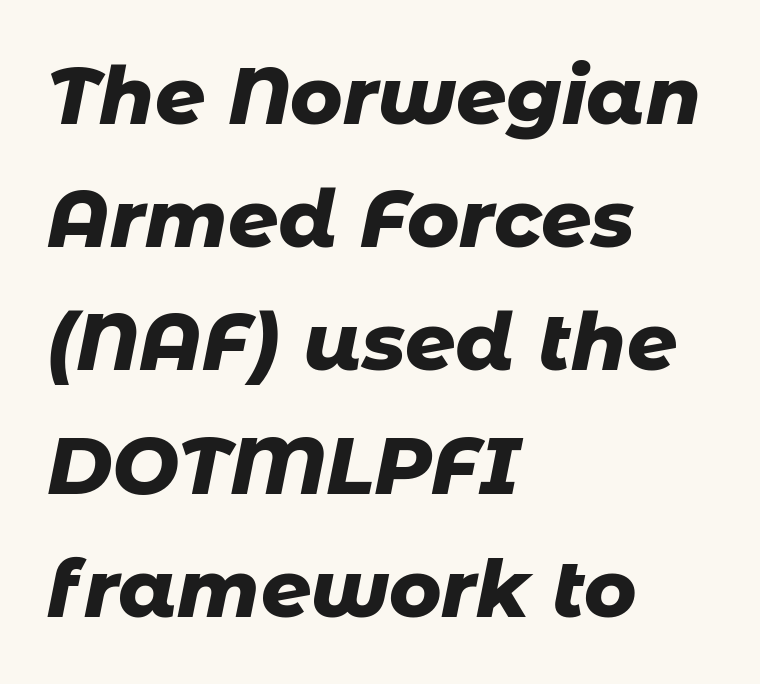
Q: Is the text bold? A: Yes.
Q: Is the text italic (slanted)? A: Yes, it leans right by about 11 degrees.
Q: Is the text underlined? A: No.
Q: How is the paragraph aligned? A: Left-aligned.
Q: Is the spacing between letters normal or unusually wide? A: Normal.
Q: Is the spacing between lines tight, normal or loose? A: Normal.
Q: Width (condensed, normal, or wide)? A: Normal.
Q: Stroke contrast? A: Low.
Q: x-height? A: Medium.
Q: Monospaced? A: No.
